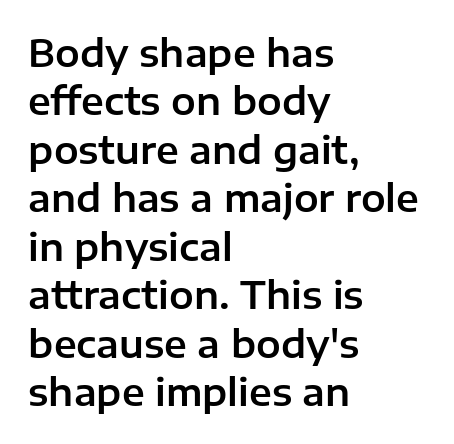
{"serif": "no", "italic": "no", "width": "normal", "stroke_contrast": "low", "x_height": "medium", "monospaced": "no", "underline": "no", "align": "left", "line_spacing": "normal", "line_spacing_ratio": 1.31, "letter_spacing": "normal", "letter_spacing_em": 0.0, "glyph_px": 37}
